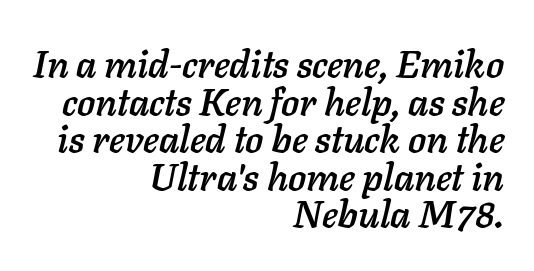
The lines are packed closely together with very little leading. Proportional: the letters do not fall into vertical columns. There is no visible air inserted between adjacent glyphs. Line ends are locked; line starts wander.
